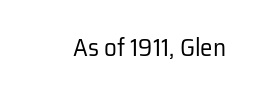
Q: Is the text bold? A: No.
Q: Is the text italic (slanted)? A: No, it is upright.
Q: Is the text underlined? A: No.
Q: Is the spacing between letters normal or unusually wide? A: Normal.
